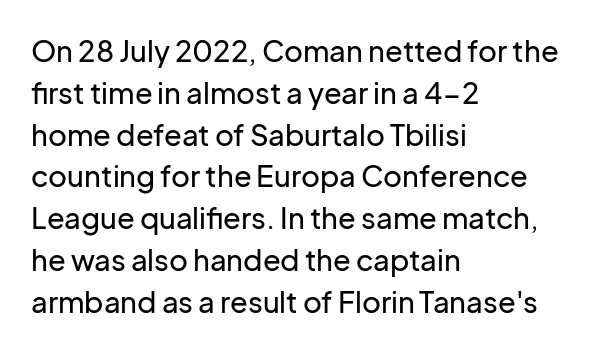
Bare-footed words on every line. You can tell from the bare stems that sans-serif type was used. The type sits square on the baseline with zero lean. You could not count columns in this text — the font is proportionally spaced.
